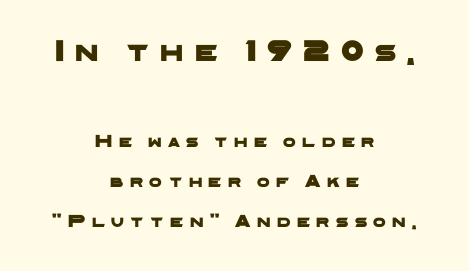
{"serif": "no", "width": "wide", "stroke_contrast": "low", "x_height": "medium", "monospaced": "no", "underline": "no", "align": "center", "line_spacing": "loose", "line_spacing_ratio": 2.22, "letter_spacing": "wide", "letter_spacing_em": 0.36, "larger_block": "first", "size_ratio": 1.72, "glyph_px": 31}
